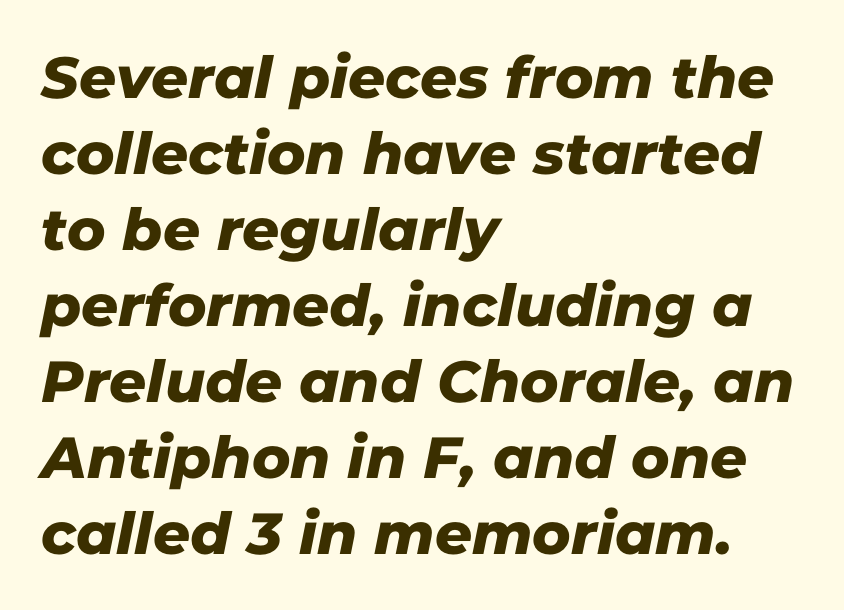
Clear beneath every line of the passage. The gaps between neighbouring characters are ordinary and unremarkable. Does the copy run flush right? No — it runs flush left. What's the leading like? Ordinary, nothing unusual. You could not count columns in this text — the font is proportionally spaced.
